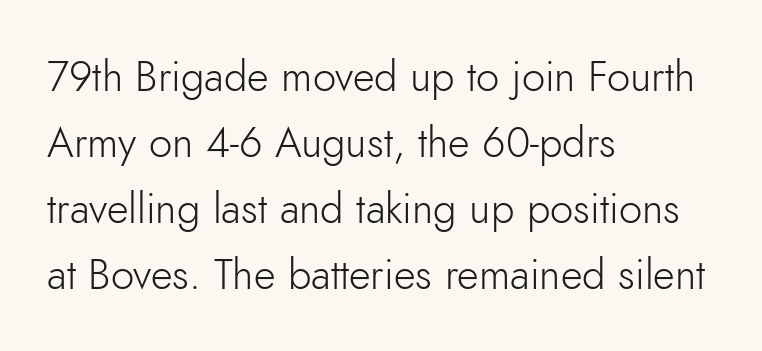
In CSS terms this would be text-align: left. Underline: absent. Letters have the restrained weight of plain body copy at most. The line texture is even and compact thanks to regular tracking.
